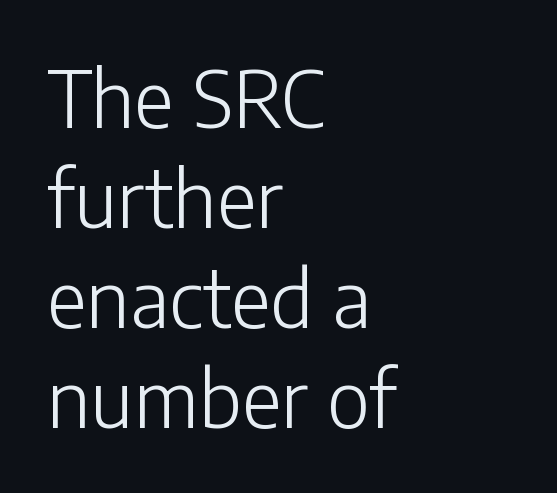
{"serif": "no", "italic": "no", "bold": "no", "weight": "light", "width": "normal", "stroke_contrast": "low", "x_height": "medium", "monospaced": "no", "underline": "no", "align": "left", "line_spacing": "normal", "line_spacing_ratio": 1.28, "letter_spacing": "normal", "letter_spacing_em": 0.0, "glyph_px": 78}
